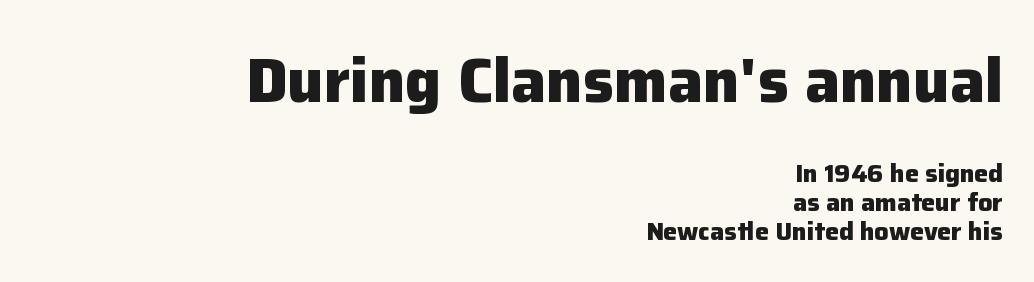
Typeset ragged left — the right edge is the straight one. The characters display no serif detailing; their extremities are plain. Block one is the big one; block two sits smaller underneath. Proportional: the letters do not fall into vertical columns. The sample has been set heavy, in full bold.
